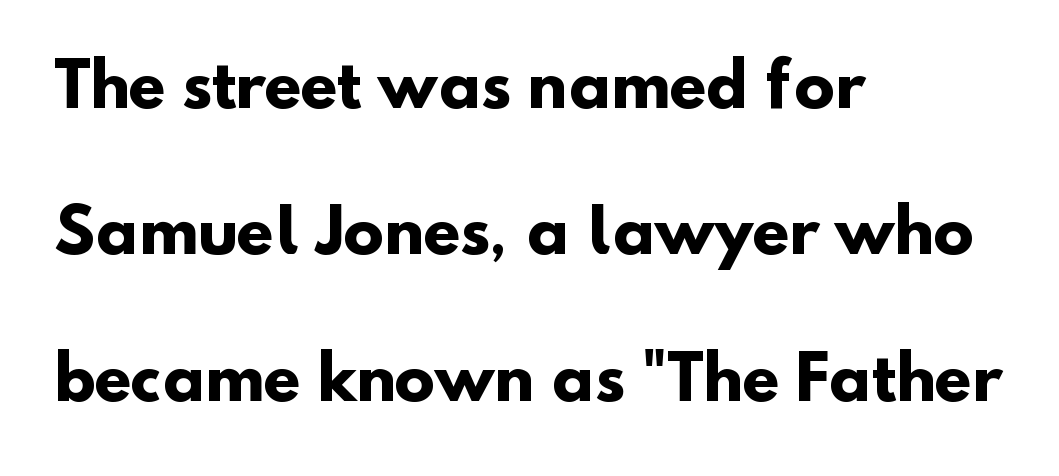
The image shows 60 px heavy sans-serif type; set left-aligned, loose line spacing (2.44x), normal letter spacing, not underlined; low stroke contrast and a small x-height.
